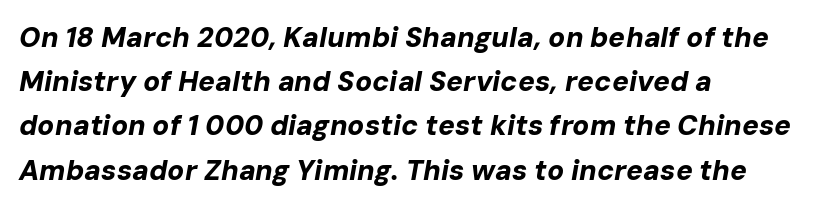
Honestly, the row spacing looks completely unremarkable. The words here are not underlined. The tracking reads as untouched default to a designer's eye. Thick stems and heavy bowls — unmistakably bold. The glyphs look as if they've been sheared to an angle.
